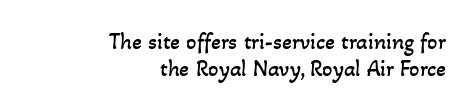
Q: Is the text bold? A: No.
Q: Is the text underlined? A: No.
Q: How is the paragraph aligned? A: Right-aligned.
Q: Is the spacing between letters normal or unusually wide? A: Normal.
